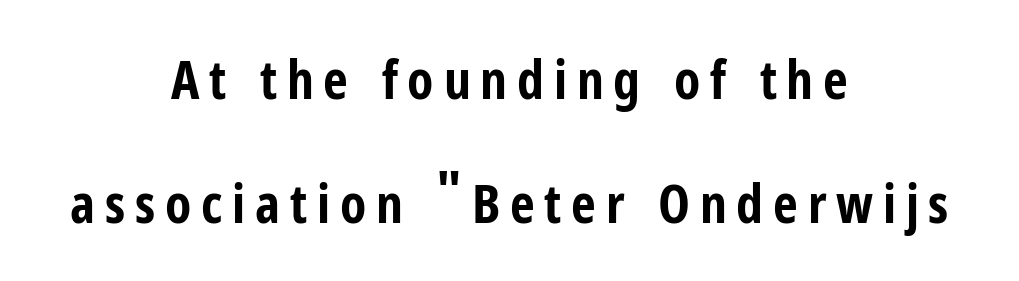
Q: Is the text bold? A: Yes.
Q: Is the text italic (slanted)? A: No, it is upright.
Q: Is the typeface a serif or a sans-serif typeface? A: Sans-serif.
Q: Is the text underlined? A: No.
Q: How is the paragraph aligned? A: Centered.
Q: Is the spacing between lines tight, normal or loose? A: Loose.
Q: Width (condensed, normal, or wide)? A: Condensed.
Q: Stroke contrast? A: Low.
Q: x-height? A: Medium.
Q: Monospaced? A: No.
